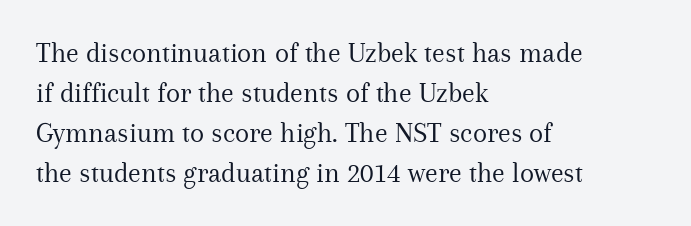
Q: Is the text bold? A: No.
Q: Is the text italic (slanted)? A: No, it is upright.
Q: Is the typeface a serif or a sans-serif typeface? A: Serif.
Q: Is the text underlined? A: No.
Q: How is the paragraph aligned? A: Left-aligned.
Q: Is the spacing between letters normal or unusually wide? A: Normal.
Q: Is the spacing between lines tight, normal or loose? A: Normal.
Q: Width (condensed, normal, or wide)? A: Normal.
Q: Stroke contrast? A: Medium.
Q: x-height? A: Medium.
Q: Monospaced? A: No.
